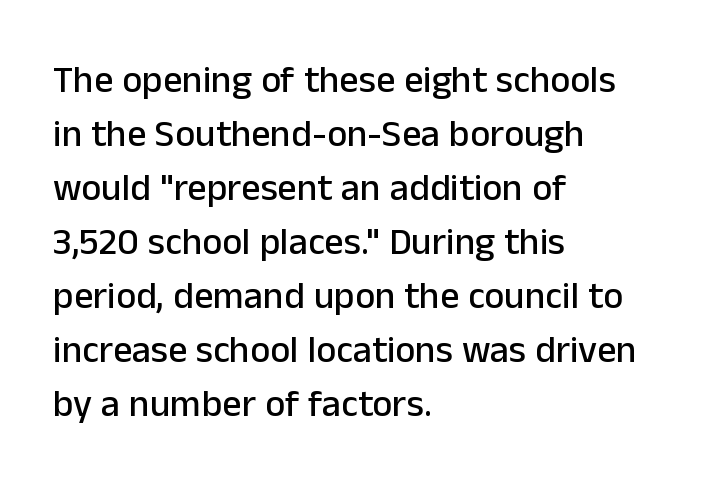
Q: Is the text italic (slanted)? A: No, it is upright.
Q: Is the typeface a serif or a sans-serif typeface? A: Sans-serif.
Q: Is the text underlined? A: No.
Q: How is the paragraph aligned? A: Left-aligned.
Q: Is the spacing between letters normal or unusually wide? A: Normal.
Q: Is the spacing between lines tight, normal or loose? A: Normal.
Q: Width (condensed, normal, or wide)? A: Normal.
Q: Stroke contrast? A: Low.
Q: x-height? A: Medium.
Q: Monospaced? A: No.
